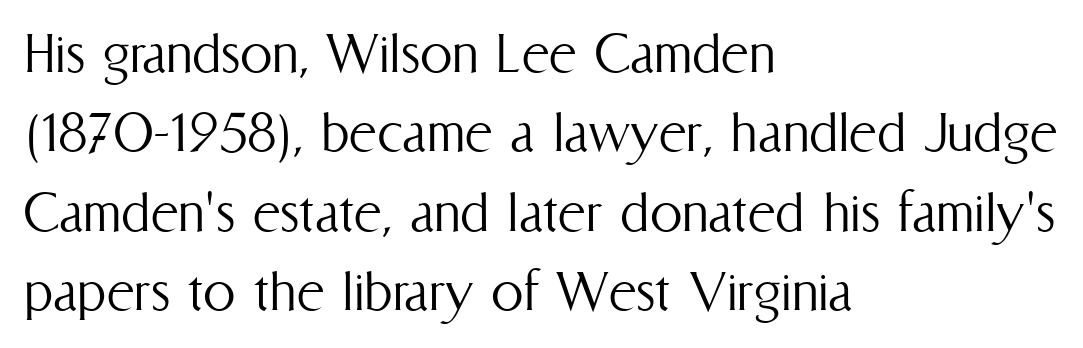
The image shows 65 px light, condensed type, upright; set left-aligned, line spacing 1.22x, normal letter spacing, not underlined; medium stroke contrast and a medium x-height.
